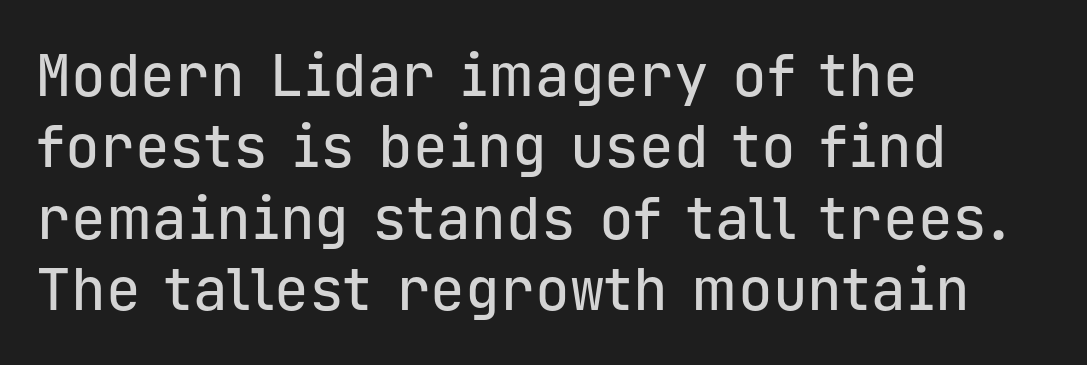
Lines of text with bare space underneath. Visually the block forms a straight wall on the left and a jagged coastline on the right. Ascenders rise straight up at ninety degrees. Note: no serifs on the glyphs. Each letter, wide or thin by design, is forced into the same width here. Between one letter and the next there's only the usual sliver of space.
